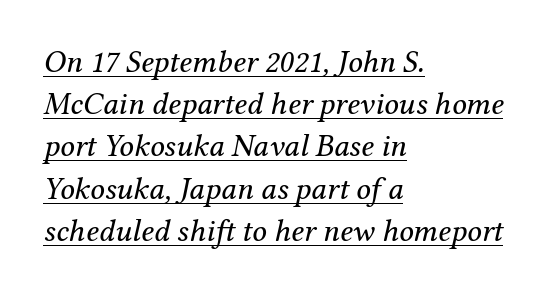
This sample uses plain, unmodified letter spacing. Serifs: yes, visible at the terminals of the letterforms. The passage is arranged the way most books set body copy — flush left. This sample has the flowing, uneven cadence of proportional lettering.
